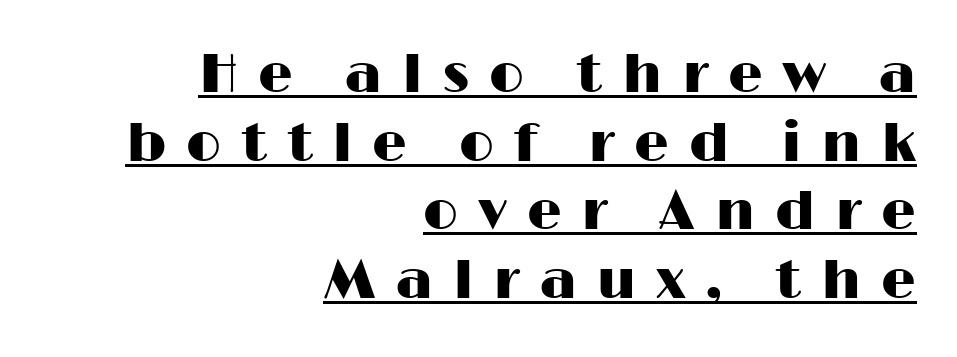
Alignment: flush right. Short note: letters widely spaced. Check the space under the baseline: a stroke is drawn there. Do the letters lean? They stand straight. Quick note: interline space is typical.
